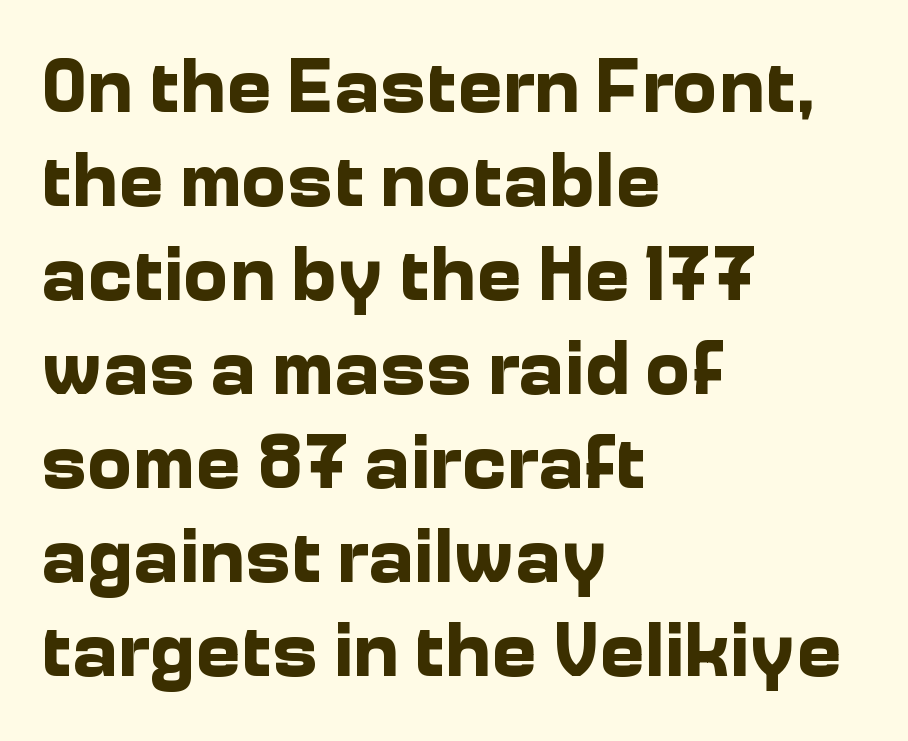
Q: Is the text bold? A: Yes.
Q: Is the text italic (slanted)? A: No, it is upright.
Q: Is the typeface a serif or a sans-serif typeface? A: Sans-serif.
Q: Is the text underlined? A: No.
Q: How is the paragraph aligned? A: Left-aligned.
Q: Is the spacing between letters normal or unusually wide? A: Normal.
Q: Width (condensed, normal, or wide)? A: Normal.
Q: Stroke contrast? A: Low.
Q: x-height? A: Medium.
Q: Monospaced? A: No.
